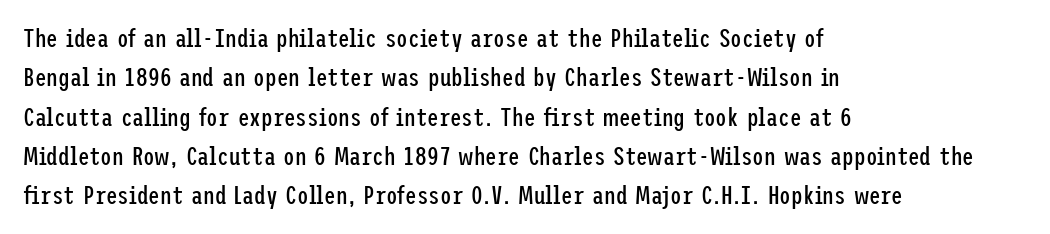
The image shows 26 px text type, upright; set left-aligned, normal line spacing (1.51x), normal letter spacing, not underlined.
